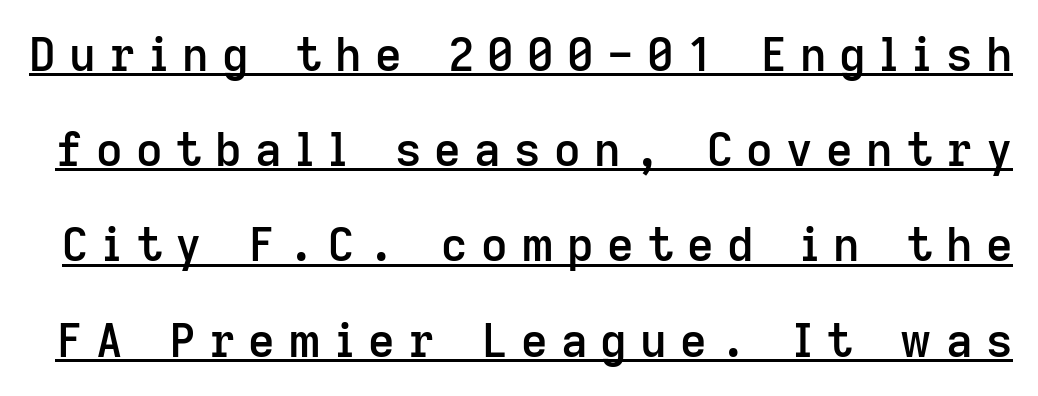
{"serif": "no", "italic": "no", "bold": "semi", "weight": "semibold", "width": "normal", "stroke_contrast": "low", "x_height": "medium", "monospaced": "no", "underline": "yes", "line_spacing": "loose", "line_spacing_ratio": 2.07, "letter_spacing": "wide", "letter_spacing_em": 0.29, "glyph_px": 46}
